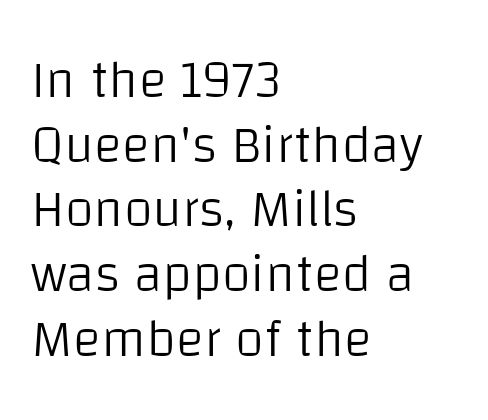
The image shows 53 px light sans-serif type, upright; set left-aligned, line spacing 1.22x, normal letter spacing, not underlined; low stroke contrast and a large x-height.
